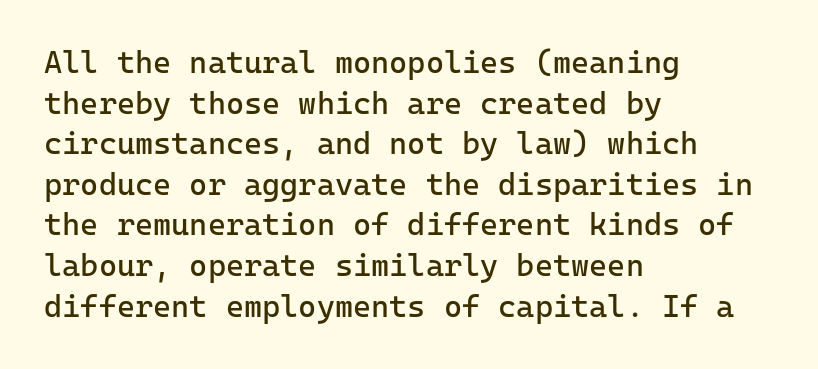
{"serif": "no", "italic": "no", "bold": "no", "weight": "regular", "width": "normal", "stroke_contrast": "low", "x_height": "medium", "monospaced": "yes", "underline": "no", "align": "left", "line_spacing": "normal", "line_spacing_ratio": 1.31, "letter_spacing": "normal", "letter_spacing_em": 0.0, "glyph_px": 31}
